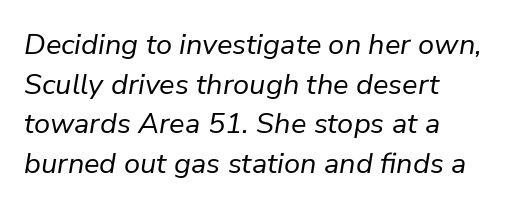
The image shows 29 px regular-weight type, italic (leaning right); set normal line spacing (1.37x), normal letter spacing, not underlined; low stroke contrast and a medium x-height.
